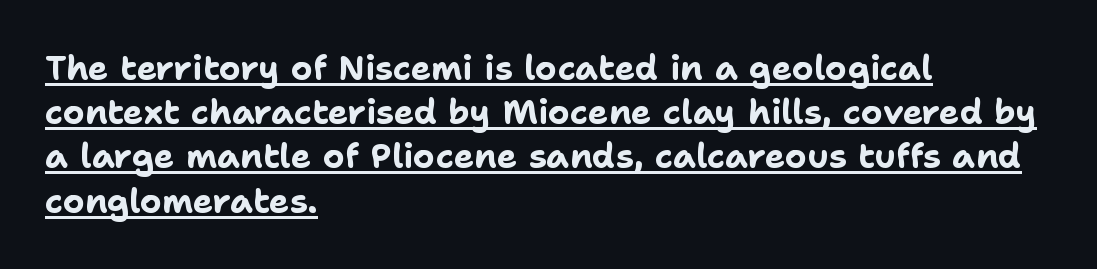
{"serif": "no", "italic": "no", "bold": "yes", "weight": "bold", "width": "normal", "stroke_contrast": "low", "x_height": "medium", "monospaced": "no", "underline": "yes", "align": "left", "line_spacing": "normal", "line_spacing_ratio": 1.3, "letter_spacing": "normal", "letter_spacing_em": 0.0, "glyph_px": 34}
